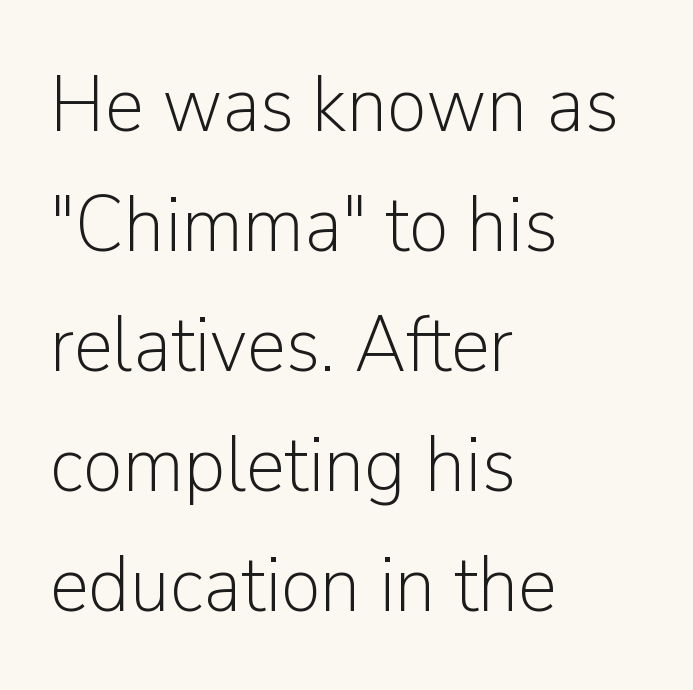
Q: Is the text bold? A: No.
Q: Is the text italic (slanted)? A: No, it is upright.
Q: Is the typeface a serif or a sans-serif typeface? A: Sans-serif.
Q: Is the text underlined? A: No.
Q: How is the paragraph aligned? A: Left-aligned.
Q: Is the spacing between letters normal or unusually wide? A: Normal.
Q: Is the spacing between lines tight, normal or loose? A: Normal.
Q: Width (condensed, normal, or wide)? A: Normal.
Q: Stroke contrast? A: Low.
Q: x-height? A: Medium.
Q: Monospaced? A: No.
